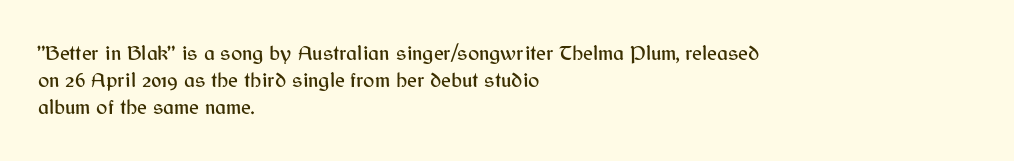
The image shows 21 px text type, upright; set left-aligned, normal line spacing (1.28x), normal letter spacing, not underlined.
